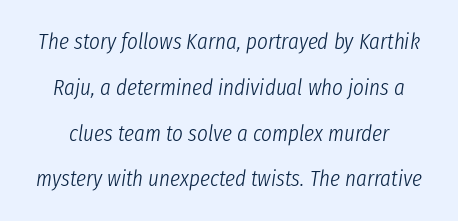
The image shows 23 px text type, italic (leaning right); set loose line spacing (1.99x), normal letter spacing, not underlined.
